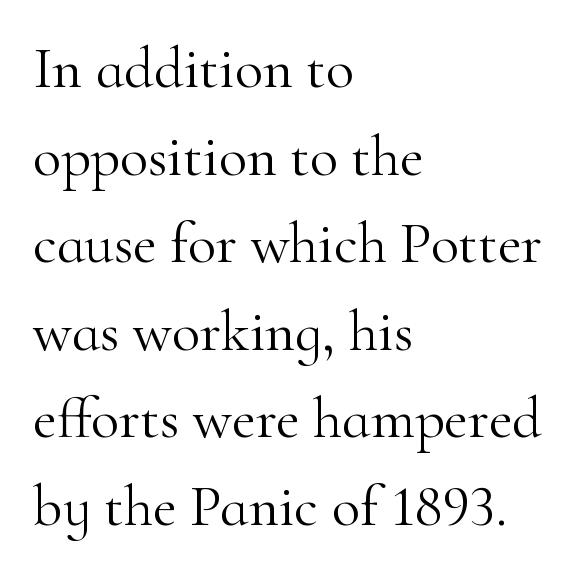
{"serif": "yes", "italic": "no", "bold": "no", "weight": "light", "width": "normal", "stroke_contrast": "high", "x_height": "small", "monospaced": "no", "underline": "no", "align": "left", "line_spacing": "normal", "line_spacing_ratio": 1.51, "letter_spacing": "normal", "letter_spacing_em": 0.0, "glyph_px": 58}
